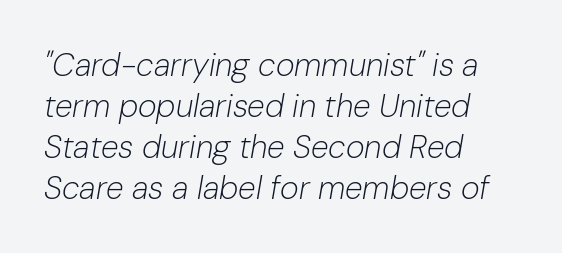
The image shows 32 px light type, italic (leaning right); set left-aligned, normal line spacing (1.28x), normal letter spacing, not underlined; low stroke contrast and a medium x-height.
